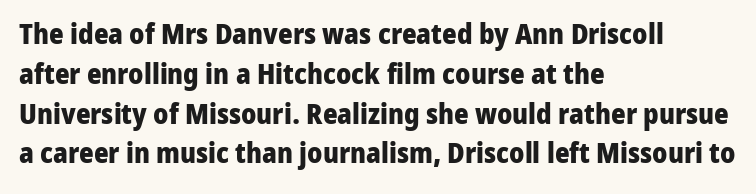
The axis of the letterforms is exactly vertical. The designer left line spacing at the default. No extra tracking has been applied to these lines. A full-strength bold gives these letters their thick strokes. These lines stack with their left ends in a neat column.
